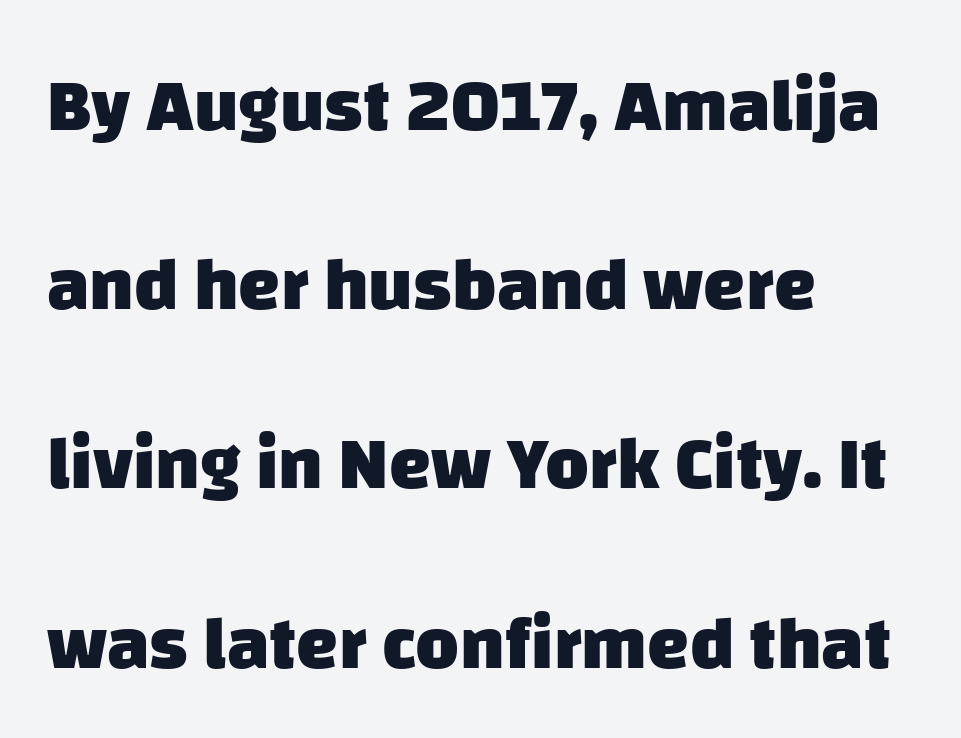
The image shows 75 px heavy sans-serif type; set left-aligned, loose line spacing (2.39x), normal letter spacing, not underlined; low stroke contrast and a large x-height.
